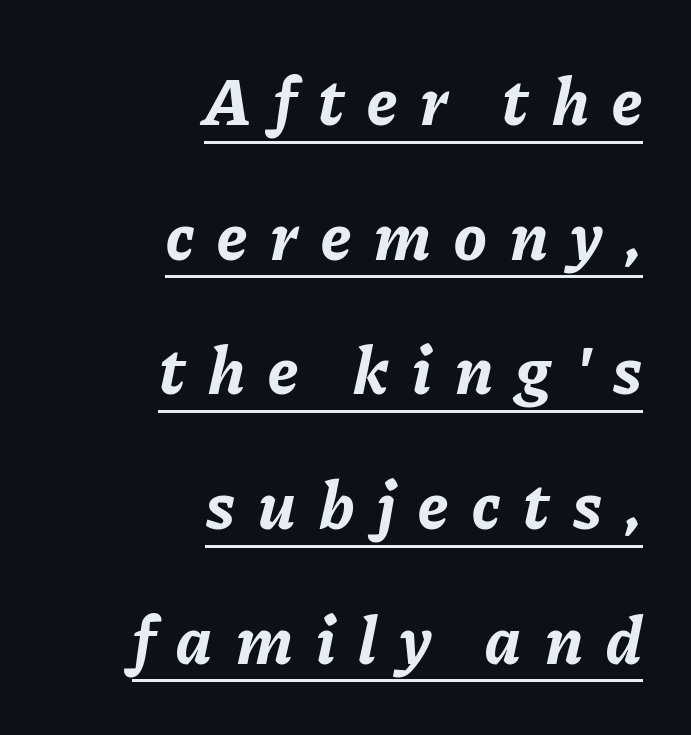
Q: Is the text bold? A: Yes.
Q: Is the text italic (slanted)? A: Yes, it leans right by about 11 degrees.
Q: Is the text underlined? A: Yes.
Q: How is the paragraph aligned? A: Right-aligned.
Q: Is the spacing between letters normal or unusually wide? A: Unusually wide.
Q: Is the spacing between lines tight, normal or loose? A: Loose.
Q: Width (condensed, normal, or wide)? A: Normal.
Q: Stroke contrast? A: Low.
Q: x-height? A: Medium.
Q: Monospaced? A: No.
